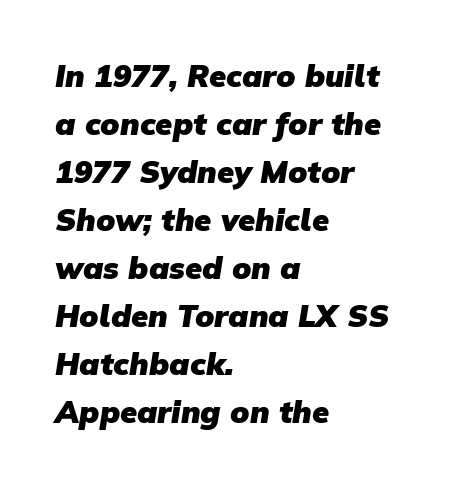
{"serif": "no", "bold": "yes", "weight": "heavy", "width": "normal", "stroke_contrast": "low", "x_height": "medium", "monospaced": "no", "underline": "no", "align": "left", "line_spacing": "normal", "line_spacing_ratio": 1.55, "letter_spacing": "normal", "letter_spacing_em": 0.0, "glyph_px": 31}
